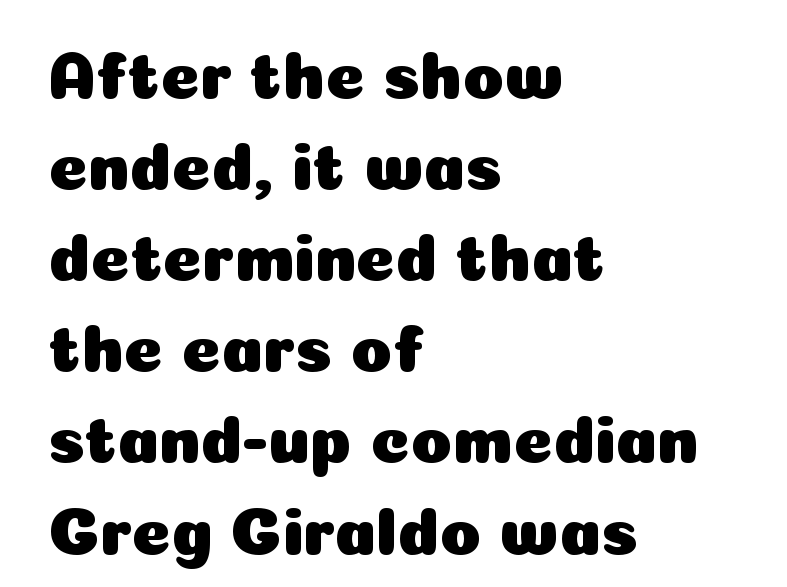
Note: no serifs on the glyphs. The space directly below the letters is spotless. Varying glyph widths throughout — classic text-font behaviour. Leading: standard.
